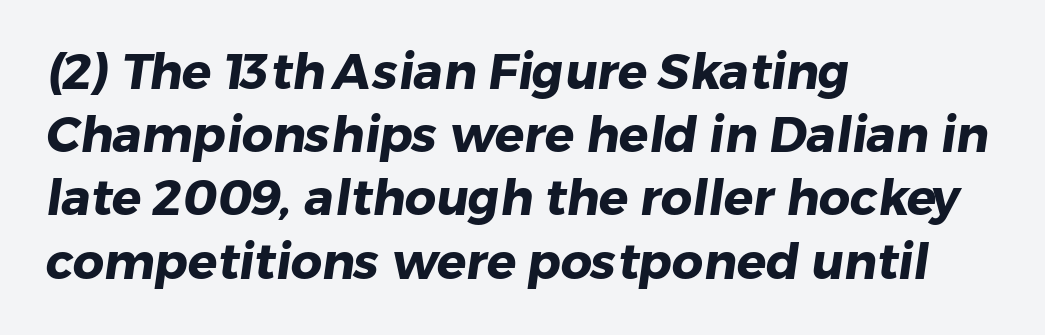
Q: Is the text bold? A: Yes.
Q: Is the typeface a serif or a sans-serif typeface? A: Sans-serif.
Q: Is the text underlined? A: No.
Q: How is the paragraph aligned? A: Left-aligned.
Q: Is the spacing between letters normal or unusually wide? A: Normal.
Q: Is the spacing between lines tight, normal or loose? A: Normal.
Q: Width (condensed, normal, or wide)? A: Normal.
Q: Stroke contrast? A: Low.
Q: x-height? A: Medium.
Q: Monospaced? A: No.
